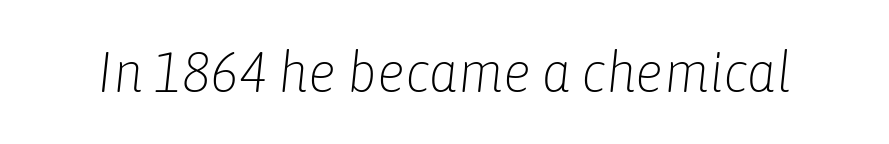
The image shows 57 px light, condensed type, italic (leaning right); set normal letter spacing, not underlined; low stroke contrast and a medium x-height.
